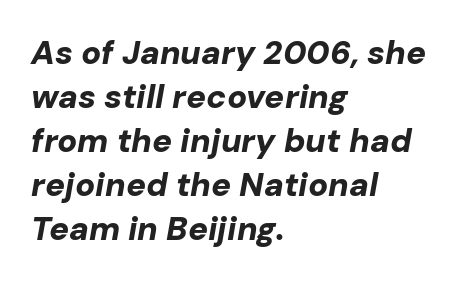
Descender tails drop into unmarked territory. Honestly, the row spacing looks completely unremarkable. Style check: oblique. Characters follow at the spacing the type designer built in. This rendering uses left alignment, leaving the right contour irregular.
